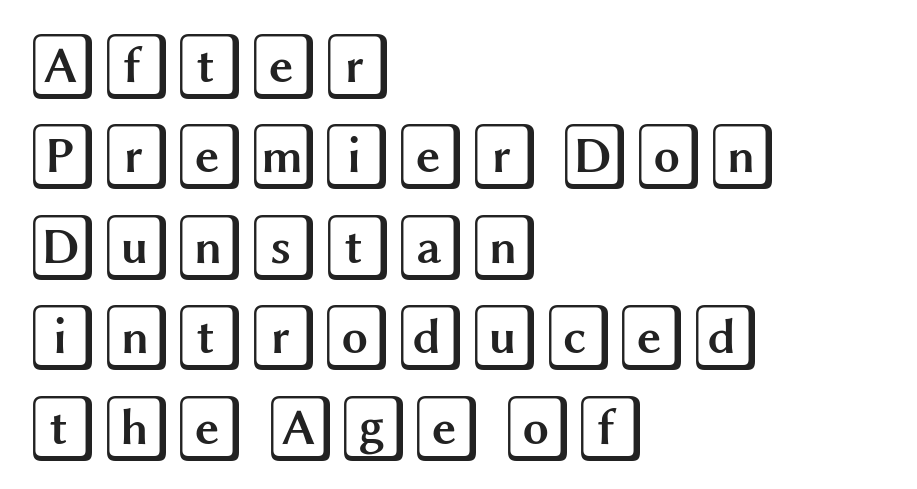
Q: Is the text italic (slanted)? A: No, it is upright.
Q: Is the text underlined? A: No.
Q: How is the paragraph aligned? A: Left-aligned.
Q: Is the spacing between letters normal or unusually wide? A: Normal.
Q: Is the spacing between lines tight, normal or loose? A: Normal.
Q: Width (condensed, normal, or wide)? A: Wide.
Q: x-height? A: Large.
